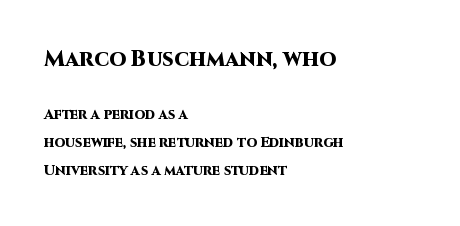
{"italic": "no", "bold": "yes", "underline": "no", "align": "left", "line_spacing": "loose", "line_spacing_ratio": 1.99, "letter_spacing": "normal", "letter_spacing_em": 0.0, "larger_block": "first", "size_ratio": 1.57, "glyph_px": 22}
